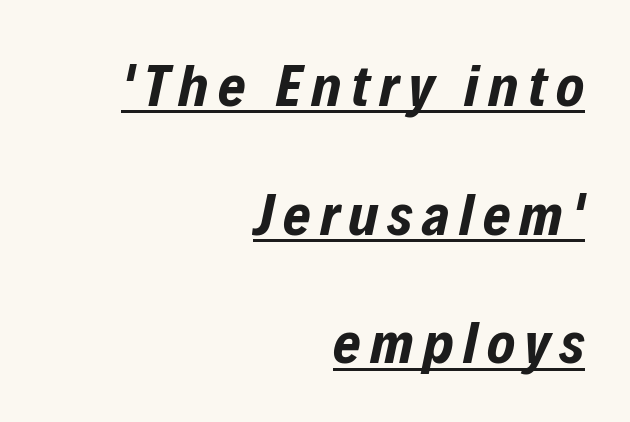
The space between consecutive lines is lavish. Character widths vary here, with narrow letters taking less room than wide ones. The words here are underlined. The ragged edge is on the left, which tells us the setting is flush right.
